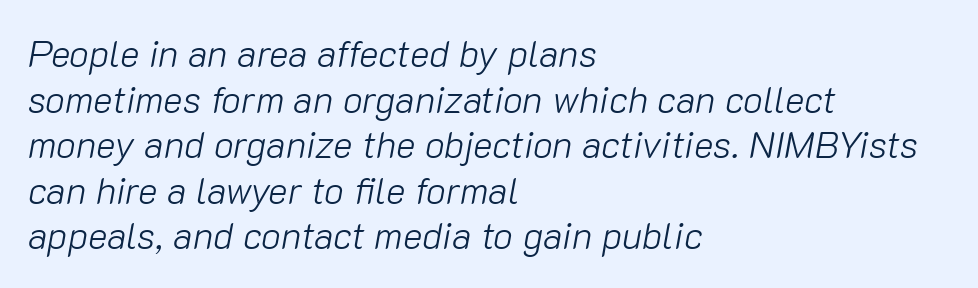
The image shows 37 px light type, italic (leaning right); set left-aligned, line spacing 1.23x, normal letter spacing, not underlined; low stroke contrast and a medium x-height.
